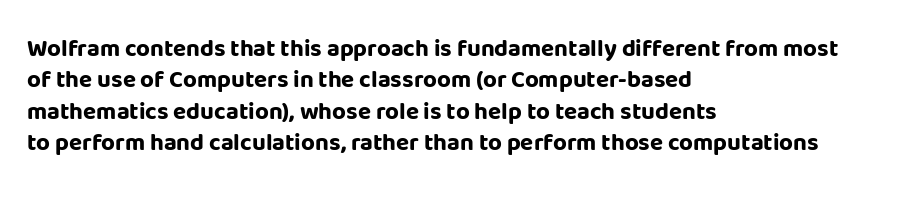
Caption: standard tracking, unaltered. In CSS terms this would be text-align: left. Unlike italic type, these characters show no tilt at all. A dark, heavy texture on the line: the type is bold.
